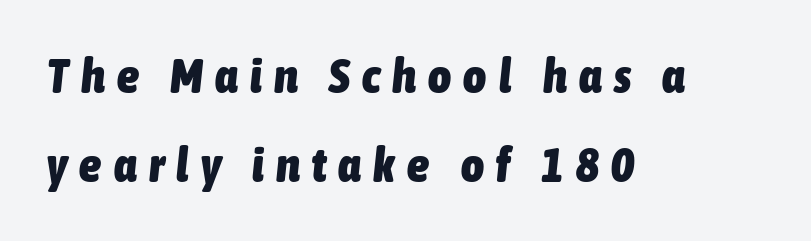
Short and long lines alike share a common starting point at left. The string is rendered with underlining switched off. Think of a printed novel: that variable character pitch is what you see here. In terms of weight, the rendering is a true, heavy bold. Is the letter spacing exaggerated? Yes — the characters are pushed far apart.
